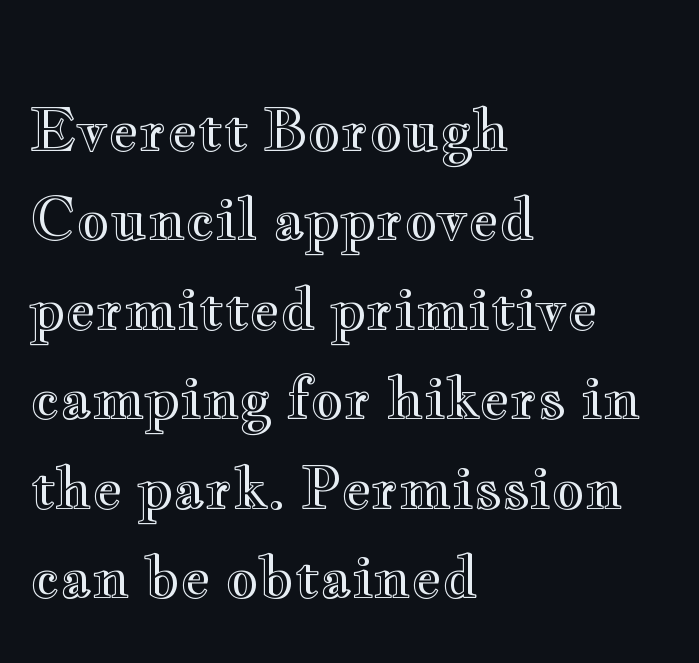
Q: Is the text italic (slanted)? A: No, it is upright.
Q: Is the text underlined? A: No.
Q: How is the paragraph aligned? A: Left-aligned.
Q: Is the spacing between letters normal or unusually wide? A: Normal.
Q: Is the spacing between lines tight, normal or loose? A: Normal.
Q: Width (condensed, normal, or wide)? A: Wide.
Q: x-height? A: Small.
Q: Monospaced? A: No.
